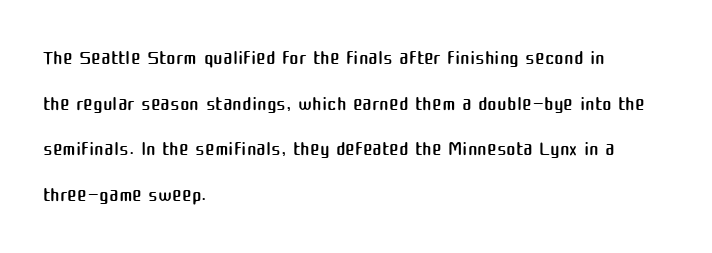
The image shows 29 px regular-weight sans-serif type, upright; set left-aligned, normal line spacing (1.57x), normal letter spacing, not underlined; medium stroke contrast and a medium x-height.
